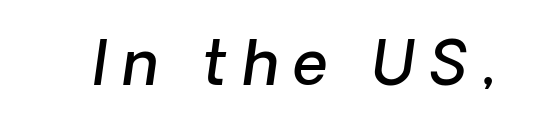
The image shows 60 px semibold sans-serif type; set unusually wide letter spacing (+0.25 em), not underlined; low stroke contrast and a medium x-height.
